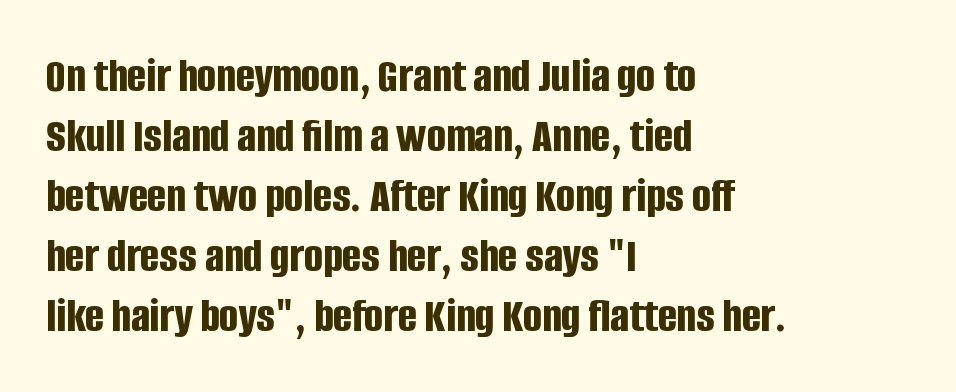
Typeset ragged right — the left edge is the straight one. These lines are rendered in a variable-pitch font. The characters display no serif detailing; their extremities are plain. The characters look thick and weighty, a clear bold.
